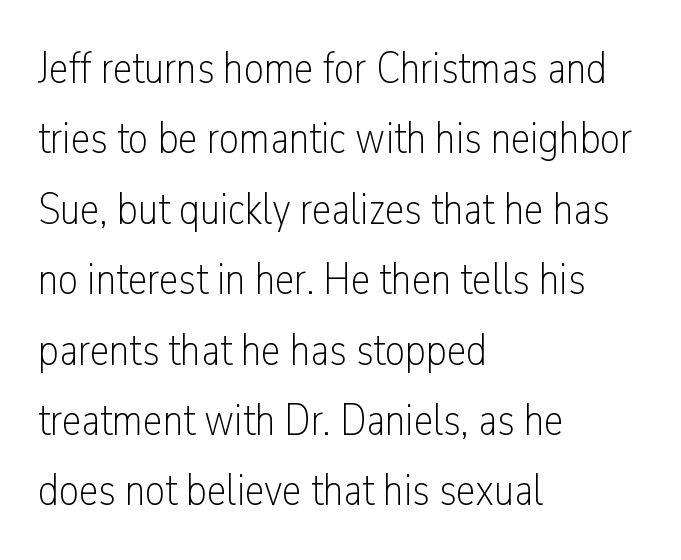
Designer's note — italics off, roman on. Each row of text sits above clean, open space. These lines keep a tight, regular rhythm from letter to letter. Spacing verdict: proportional, widths tailored to each character. The letters look calm and open, with moderate or lighter stems. Does the leading feel generous? No, just average.
